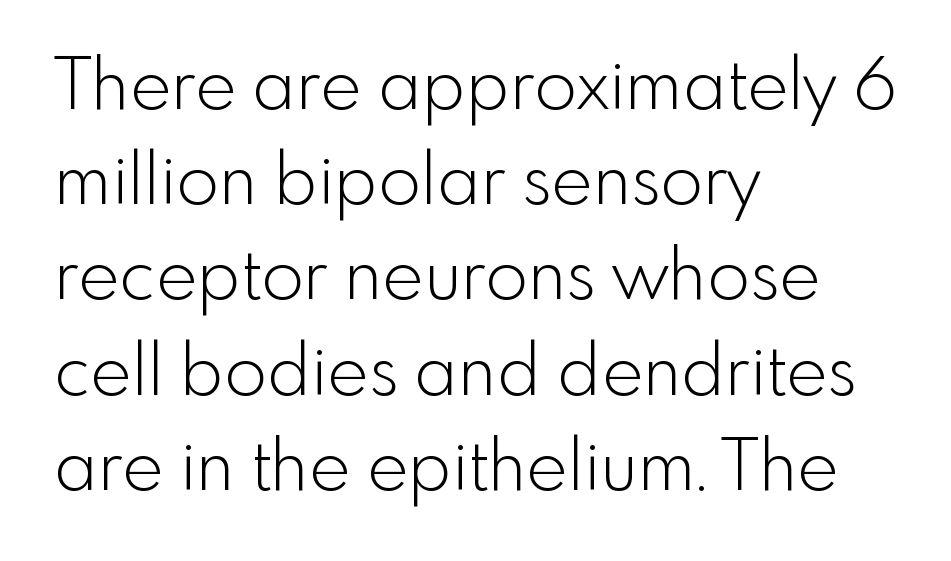
Does the leading feel generous? No, just average. Short note: letters normally spaced. Each stroke keeps to a modest, everyday thickness or less. The passage shown is typed in a proportional face where columns would drift.
